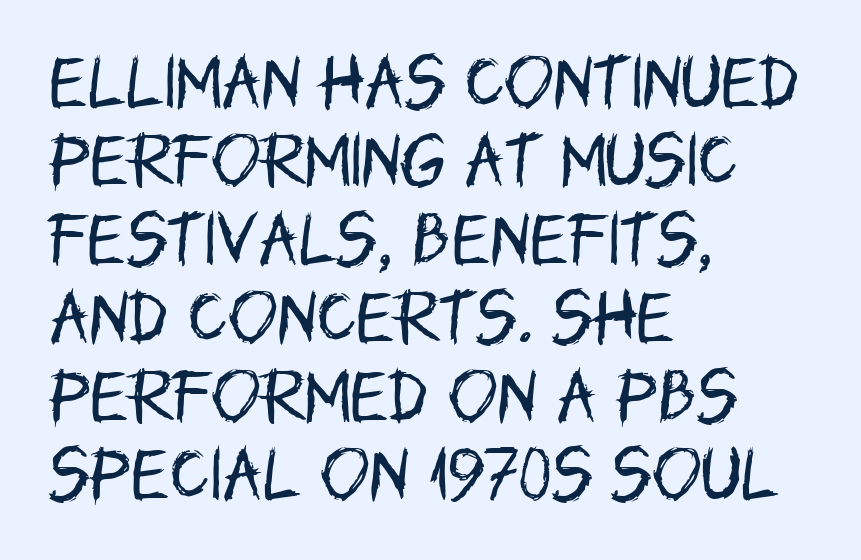
The image shows 59 px regular-weight, condensed sans-serif type, upright; set left-aligned, normal line spacing (1.33x), normal letter spacing, not underlined; low stroke contrast and a large x-height.
